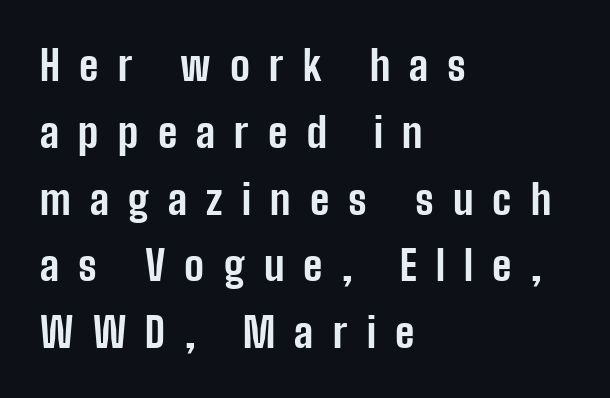
Does extra space separate the letters? Yes, quite a lot of it. Line starts are locked; line ends wander. Serifs: no, the terminals of the letterforms are clean. These words are printed bold, with thick strokes throughout.
